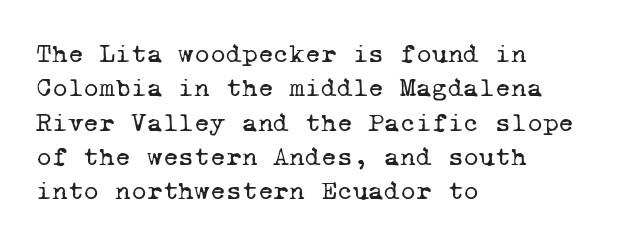
The paragraph shown leans on its left margin. Nothing unusual about the tracking: characters are spaced as the font intends. A normal amount of white space separates one row of letters from the next. These glyphs show unthickened strokes, regular width or finer.
